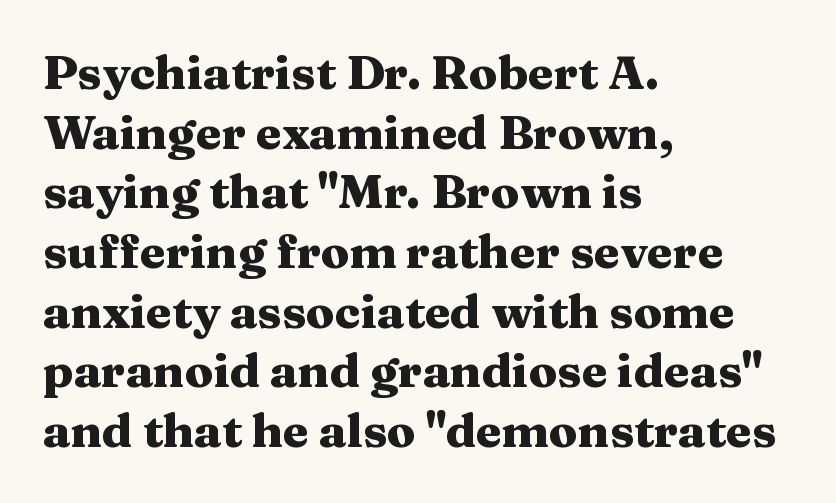
The baseline area is clear. The paragraph shown leans on its left margin. Stroke terminals: seriffed. The axis of the letterforms is exactly vertical.
